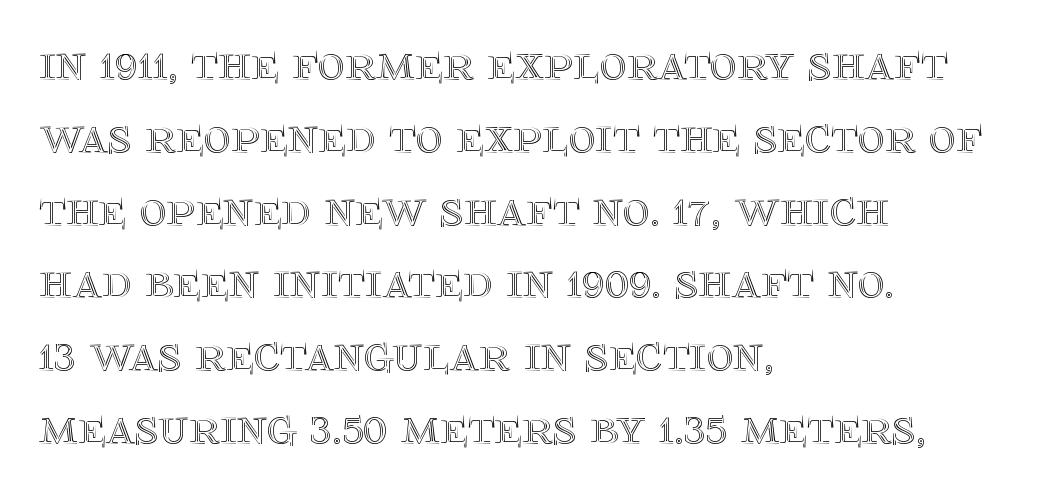
The image shows 52 px text type, upright; set left-aligned, normal line spacing (1.4x), normal letter spacing, not underlined; a large x-height.
